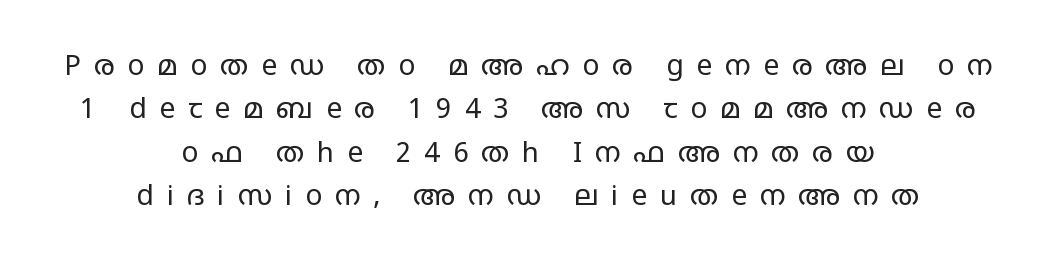
Q: Is the text bold? A: No.
Q: Is the text italic (slanted)? A: No, it is upright.
Q: Is the typeface a serif or a sans-serif typeface? A: Sans-serif.
Q: Is the text underlined? A: No.
Q: How is the paragraph aligned? A: Centered.
Q: Is the spacing between letters normal or unusually wide? A: Unusually wide.
Q: Is the spacing between lines tight, normal or loose? A: Normal.
Q: Width (condensed, normal, or wide)? A: Wide.
Q: Stroke contrast? A: Low.
Q: x-height? A: Large.
Q: Monospaced? A: No.
